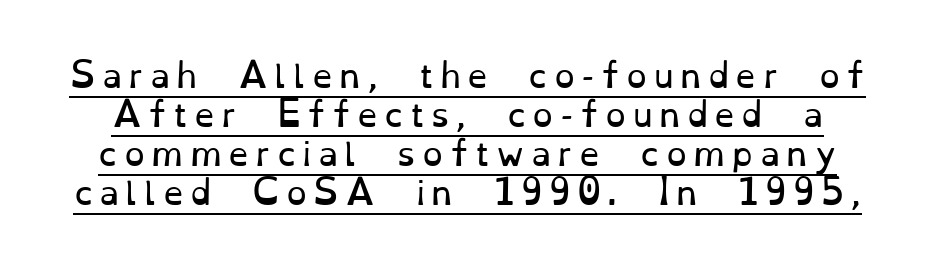
Q: Is the text bold? A: No.
Q: Is the text italic (slanted)? A: No, it is upright.
Q: Is the typeface a serif or a sans-serif typeface? A: Serif.
Q: Is the text underlined? A: Yes.
Q: Width (condensed, normal, or wide)? A: Normal.
Q: Stroke contrast? A: Low.
Q: x-height? A: Small.
Q: Monospaced? A: No.
